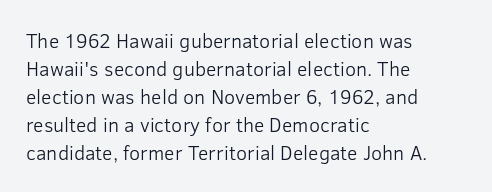
The image shows 20 px text type, upright; set left-aligned, normal line spacing (1.4x), normal letter spacing, not underlined.
